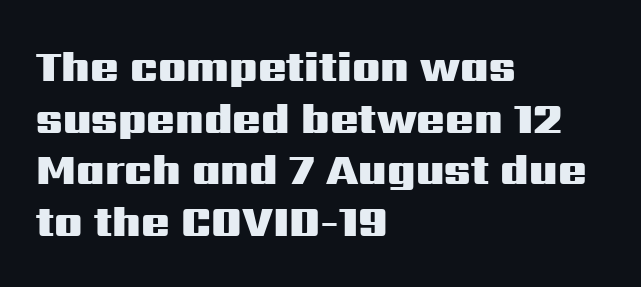
The image shows 42 px heavy, wide sans-serif type, upright; set left-aligned, line spacing 1.23x, normal letter spacing, not underlined; medium stroke contrast and a medium x-height.
